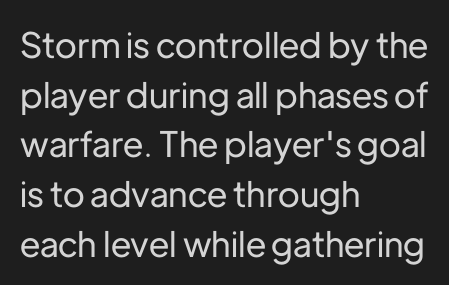
{"serif": "no", "italic": "no", "width": "normal", "stroke_contrast": "low", "x_height": "medium", "monospaced": "no", "underline": "no", "align": "left", "line_spacing": "normal", "line_spacing_ratio": 1.42, "letter_spacing": "normal", "letter_spacing_em": 0.0, "glyph_px": 35}
